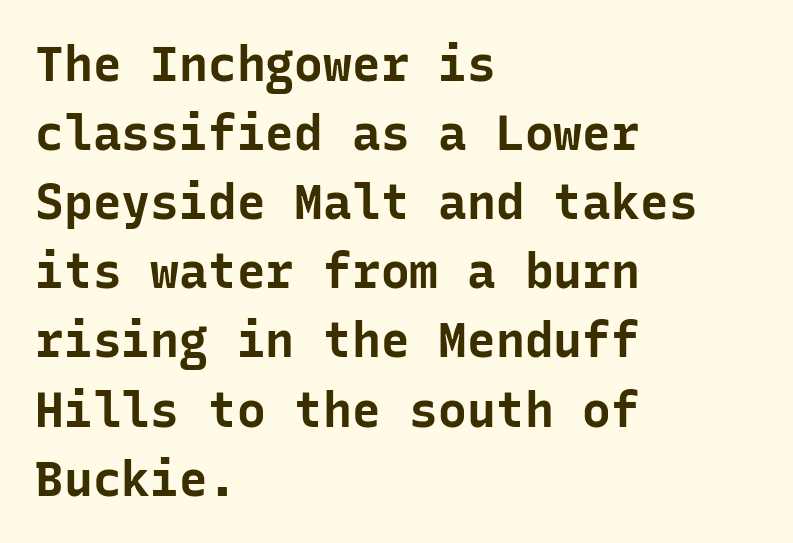
The typography opts for an upright posture over an oblique one. Baseline-to-baseline distance is the conventional proportion of letter height. Check the space under the baseline: it is left empty. Each word holds together tightly as a unit, with standard inter-letter gaps. This is heavy type, rendered in bold. The rag falls on the right side of this text block.
